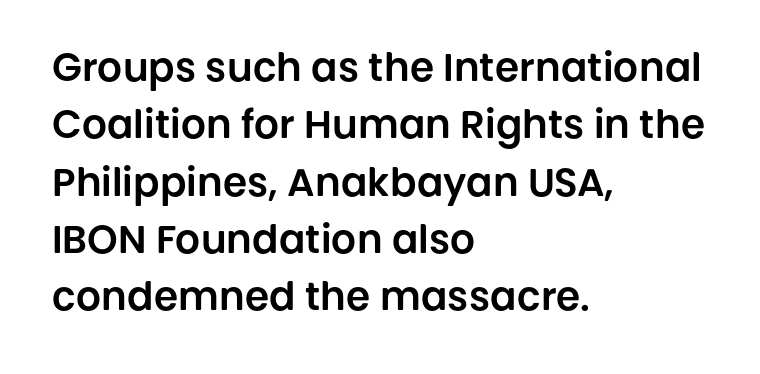
In terms of posture, this sample is upright. Each letter keeps its own natural width here, so spacing adapts to shape. A clean baseline with only descenders dipping below it. Unlike a traditional serif, this face leaves its strokes unadorned. The block of text has a typical density, with ordinary space between rows. Visually the block forms a straight wall on the left and a jagged coastline on the right.
